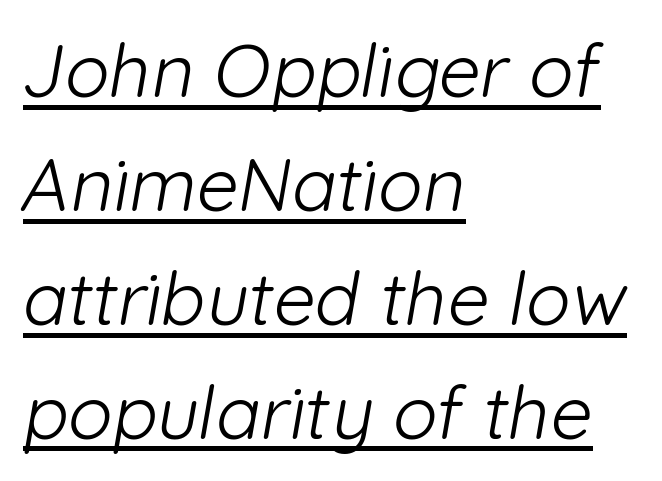
The image shows 74 px light sans-serif type; set left-aligned, normal line spacing (1.54x), normal letter spacing, underlined; low stroke contrast and a medium x-height.
